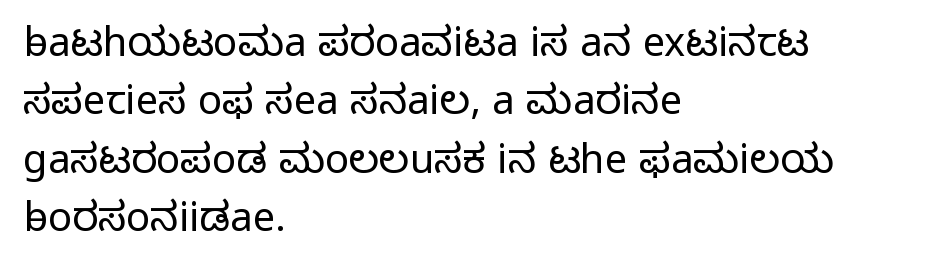
{"serif": "no", "italic": "no", "bold": "no", "weight": "light", "width": "normal", "stroke_contrast": "low", "x_height": "medium", "monospaced": "no", "underline": "no", "align": "left", "line_spacing": "normal", "line_spacing_ratio": 1.46, "letter_spacing": "normal", "letter_spacing_em": 0.0, "glyph_px": 40}
